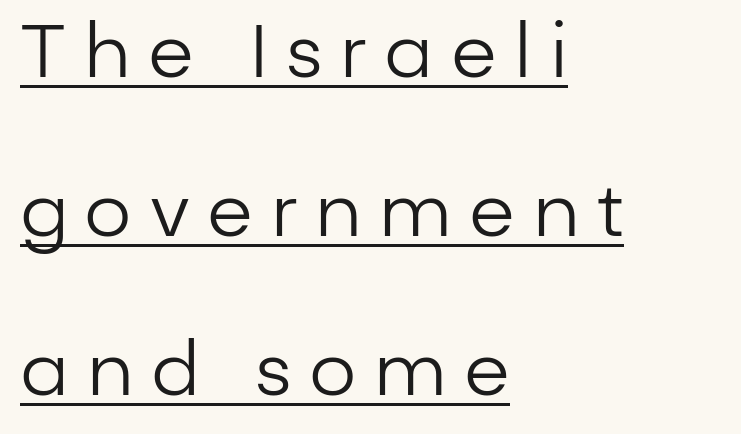
{"serif": "no", "italic": "no", "bold": "no", "weight": "regular", "width": "normal", "stroke_contrast": "low", "x_height": "medium", "monospaced": "no", "underline": "yes", "align": "left", "line_spacing": "loose", "line_spacing_ratio": 2.15, "letter_spacing": "wide", "letter_spacing_em": 0.24, "glyph_px": 74}
